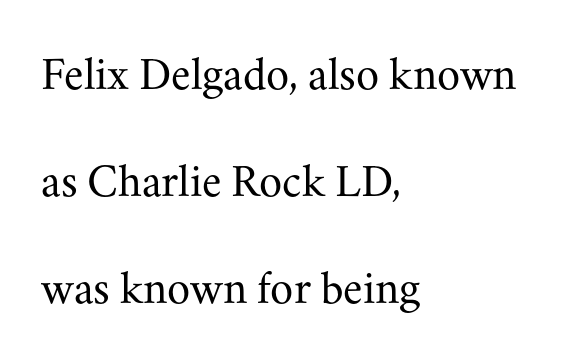
{"serif": "yes", "italic": "no", "bold": "no", "weight": "regular", "width": "normal", "stroke_contrast": "medium", "x_height": "small", "monospaced": "no", "underline": "no", "align": "left", "line_spacing": "loose", "line_spacing_ratio": 2.28, "letter_spacing": "normal", "letter_spacing_em": 0.0, "glyph_px": 47}
